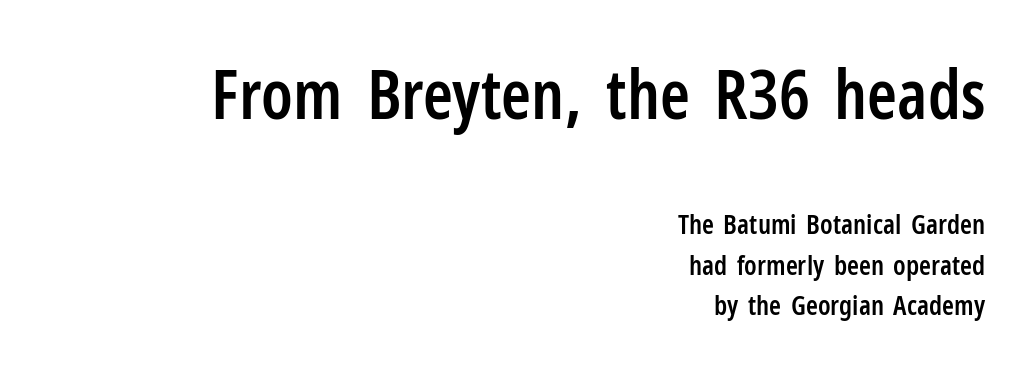
The image shows 68 px semibold, condensed sans-serif type, upright; set right-aligned, normal line spacing (1.5x), normal letter spacing, not underlined; the first (top) block is 2.52x larger; low stroke contrast and a medium x-height.
